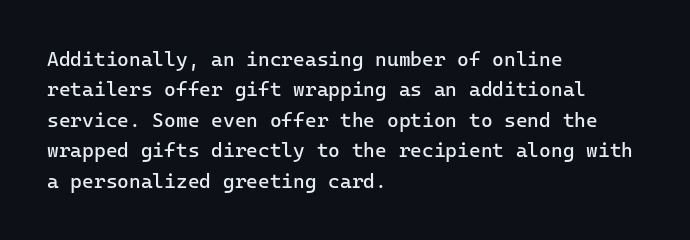
The image shows 20 px text type, upright; set left-aligned, normal line spacing (1.52x), normal letter spacing, not underlined.
